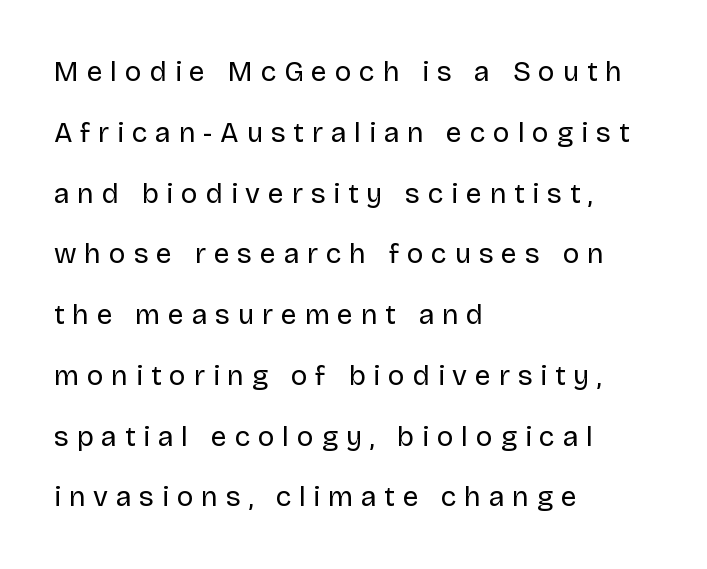
Q: Is the text bold? A: No.
Q: Is the text italic (slanted)? A: No, it is upright.
Q: Is the typeface a serif or a sans-serif typeface? A: Sans-serif.
Q: Is the text underlined? A: No.
Q: How is the paragraph aligned? A: Left-aligned.
Q: Is the spacing between letters normal or unusually wide? A: Unusually wide.
Q: Is the spacing between lines tight, normal or loose? A: Loose.
Q: Width (condensed, normal, or wide)? A: Normal.
Q: Stroke contrast? A: Low.
Q: x-height? A: Large.
Q: Monospaced? A: No.
